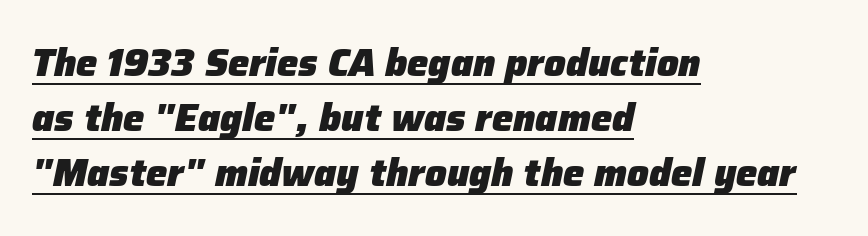
Students, this is bold: see how much ink each stroke carries. The face used here appears with an underline applied. The passage shown leans; its letterforms are oblique. A typesetter would call this proportional, since set widths differ per character. One-word summary of the alignment: left. Leading matches the norm, producing a regular column.
